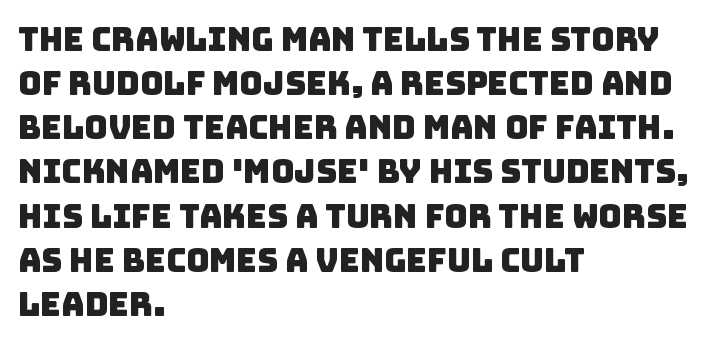
The letters advance in unequal steps, a hallmark of proportional type. Is the block centered? No — it sits flush against the left margin. The lines sit at an ordinary, default distance from one another. A typesetter would label this face a sans.
